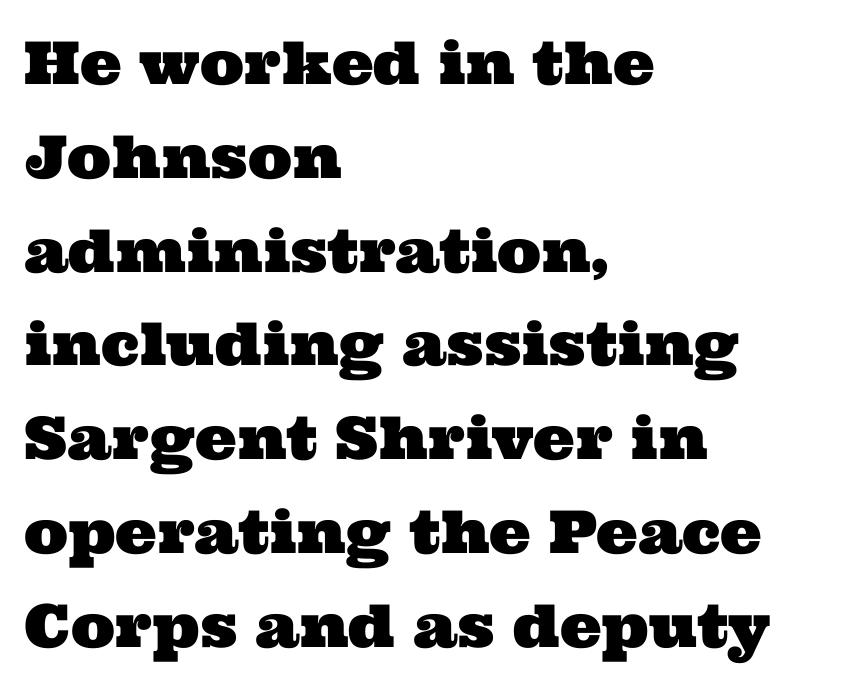
{"serif": "yes", "width": "wide", "stroke_contrast": "medium", "x_height": "medium", "monospaced": "no", "underline": "no", "align": "left", "line_spacing": "normal", "line_spacing_ratio": 1.59, "letter_spacing": "normal", "letter_spacing_em": 0.0, "glyph_px": 59}
